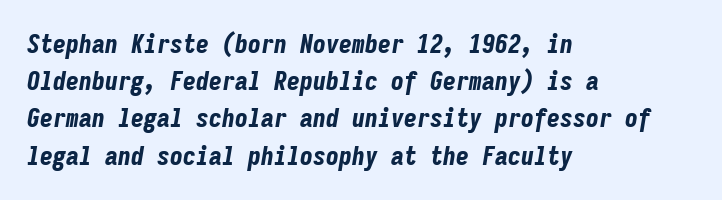
Horizontal alignment here is leftward, the default for most running prose. What weight is shown? A full bold with thick strokes. Glance below the letters and you will spot only blank space. The letterforms sit shoulder to shoulder at normal distance. Rendered with sloped, italic letterforms. These lines sit exactly where default settings would place them.
